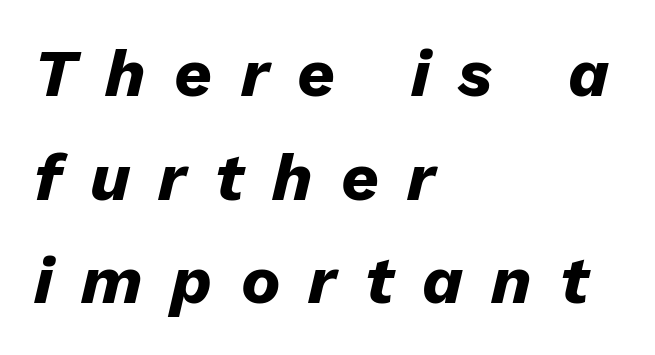
{"italic": "yes", "lean": "right", "slant_degrees": 13, "bold": "yes", "weight": "heavy", "width": "normal", "stroke_contrast": "low", "x_height": "medium", "monospaced": "no", "underline": "no", "align": "left", "line_spacing": "normal", "line_spacing_ratio": 1.57, "letter_spacing": "wide", "letter_spacing_em": 0.43, "glyph_px": 66}
